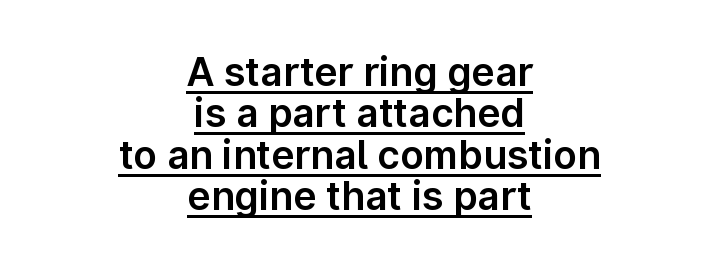
The image shows 39 px sans-serif type, upright; set centered, tight line spacing (1.06x), normal letter spacing, underlined; low stroke contrast and a medium x-height.
